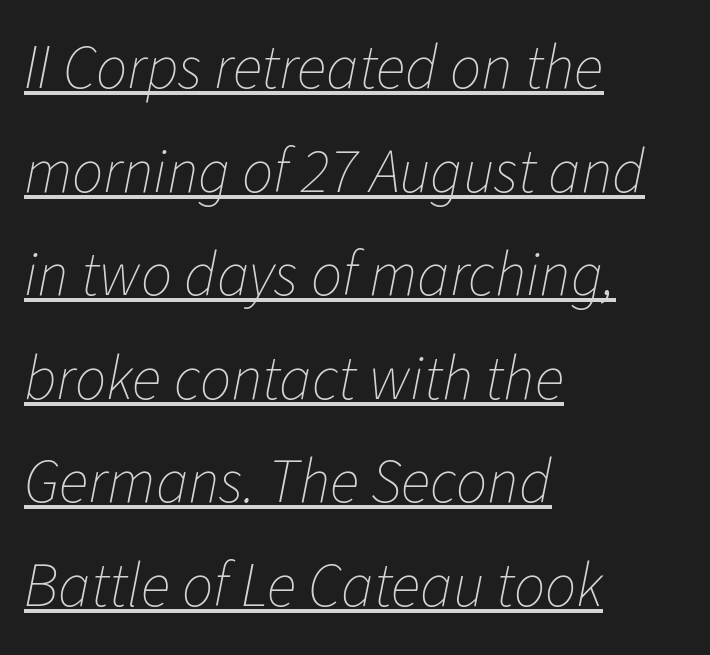
The image shows 62 px thin type, italic (leaning right); set left-aligned, normal line spacing (1.67x), normal letter spacing, underlined; low stroke contrast and a medium x-height.
